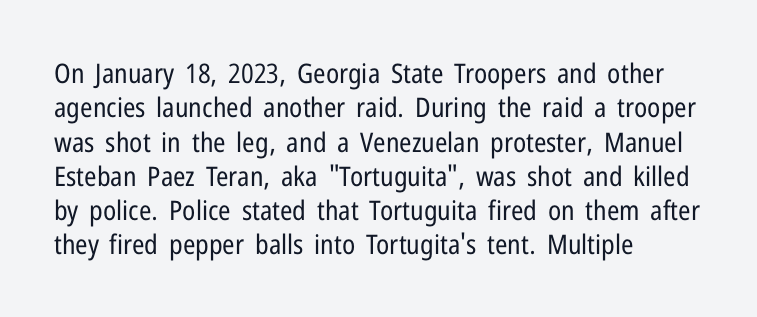
{"italic": "no", "bold": "no", "underline": "no", "align": "left", "line_spacing": "normal", "line_spacing_ratio": 1.27, "letter_spacing": "normal", "letter_spacing_em": 0.0, "glyph_px": 27}
